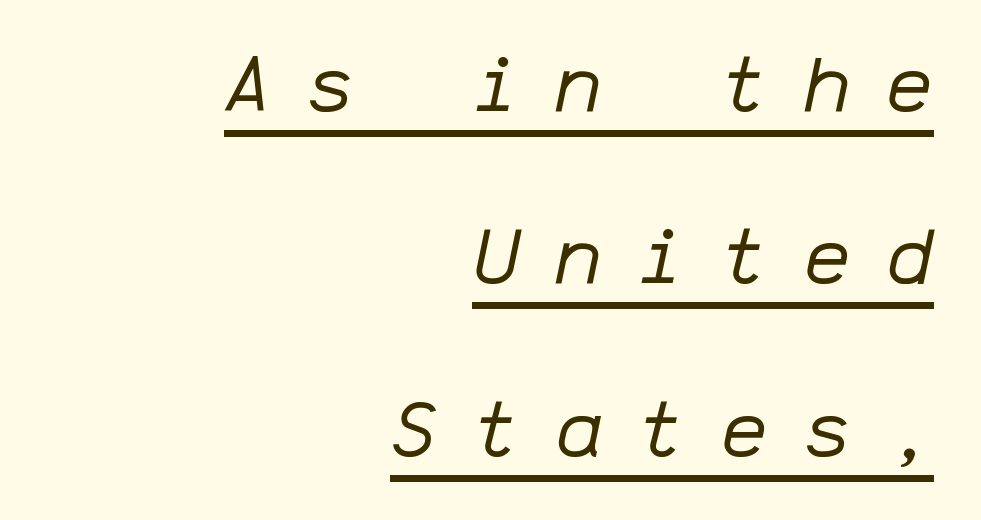
Q: Is the text bold? A: No.
Q: Is the text italic (slanted)? A: Yes, it leans right by about 12 degrees.
Q: Is the text underlined? A: Yes.
Q: How is the paragraph aligned? A: Right-aligned.
Q: Is the spacing between letters normal or unusually wide? A: Unusually wide.
Q: Is the spacing between lines tight, normal or loose? A: Loose.
Q: Width (condensed, normal, or wide)? A: Normal.
Q: Stroke contrast? A: Low.
Q: x-height? A: Medium.
Q: Monospaced? A: Yes.
